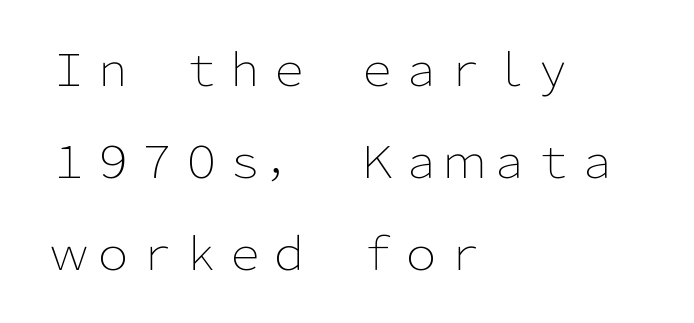
Q: Is the text bold? A: No.
Q: Is the text italic (slanted)? A: No, it is upright.
Q: Is the typeface a serif or a sans-serif typeface? A: Sans-serif.
Q: Is the text underlined? A: No.
Q: How is the paragraph aligned? A: Left-aligned.
Q: Is the spacing between letters normal or unusually wide? A: Normal.
Q: Is the spacing between lines tight, normal or loose? A: Loose.
Q: Width (condensed, normal, or wide)? A: Normal.
Q: Stroke contrast? A: Low.
Q: x-height? A: Medium.
Q: Monospaced? A: No.
